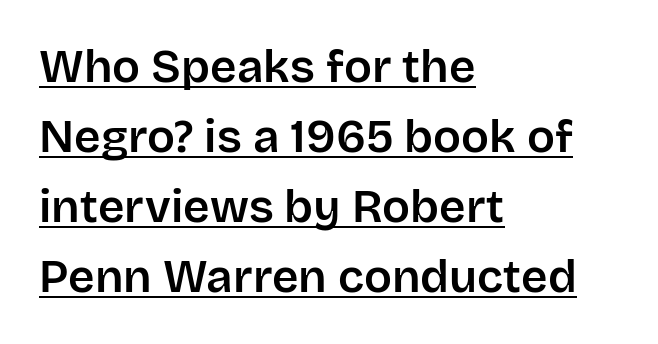
Q: Is the text italic (slanted)? A: No, it is upright.
Q: Is the typeface a serif or a sans-serif typeface? A: Sans-serif.
Q: Is the text underlined? A: Yes.
Q: How is the paragraph aligned? A: Left-aligned.
Q: Is the spacing between letters normal or unusually wide? A: Normal.
Q: Is the spacing between lines tight, normal or loose? A: Normal.
Q: Width (condensed, normal, or wide)? A: Normal.
Q: Stroke contrast? A: Low.
Q: x-height? A: Large.
Q: Monospaced? A: No.
